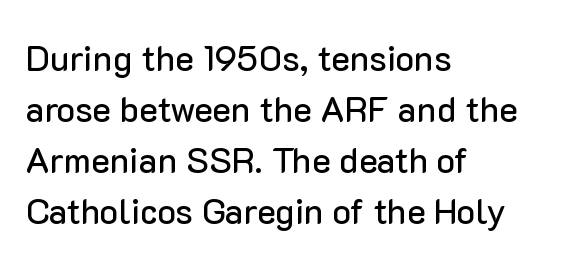
{"serif": "no", "italic": "no", "width": "normal", "stroke_contrast": "low", "x_height": "medium", "monospaced": "no", "underline": "no", "align": "left", "line_spacing": "normal", "line_spacing_ratio": 1.46, "letter_spacing": "normal", "letter_spacing_em": 0.0, "glyph_px": 35}
